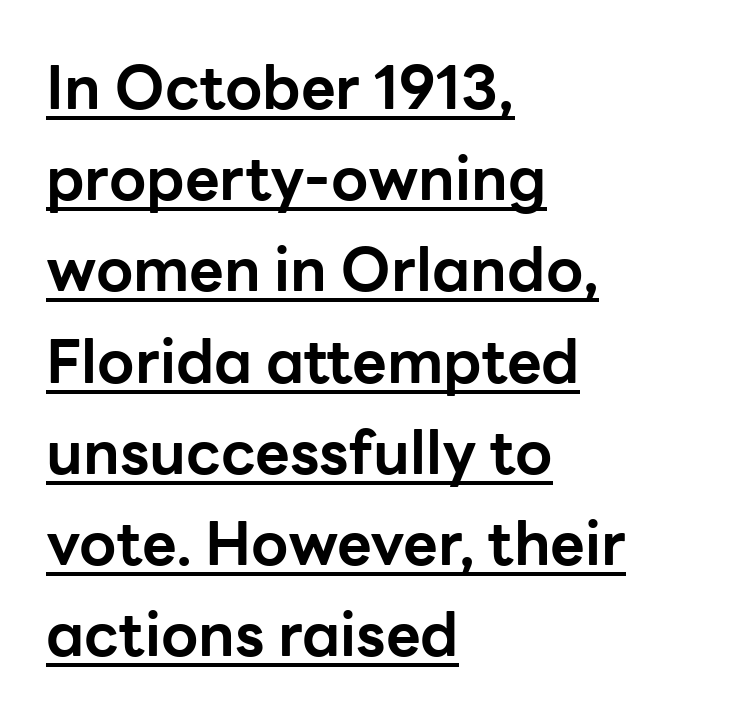
Q: Is the text bold? A: Yes.
Q: Is the text italic (slanted)? A: No, it is upright.
Q: Is the typeface a serif or a sans-serif typeface? A: Sans-serif.
Q: Is the text underlined? A: Yes.
Q: How is the paragraph aligned? A: Left-aligned.
Q: Is the spacing between letters normal or unusually wide? A: Normal.
Q: Is the spacing between lines tight, normal or loose? A: Normal.
Q: Width (condensed, normal, or wide)? A: Normal.
Q: Stroke contrast? A: Low.
Q: x-height? A: Medium.
Q: Monospaced? A: No.
